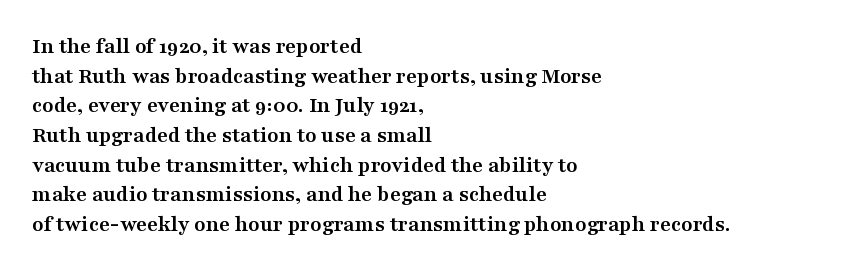
{"italic": "no", "bold": "yes", "underline": "no", "align": "left", "line_spacing": "normal", "line_spacing_ratio": 1.29, "letter_spacing": "normal", "letter_spacing_em": 0.0, "glyph_px": 23}
